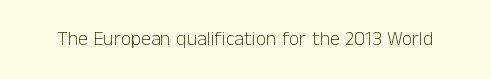
Q: Is the text bold? A: No.
Q: Is the text italic (slanted)? A: No, it is upright.
Q: Is the text underlined? A: No.
Q: Is the spacing between letters normal or unusually wide? A: Normal.
